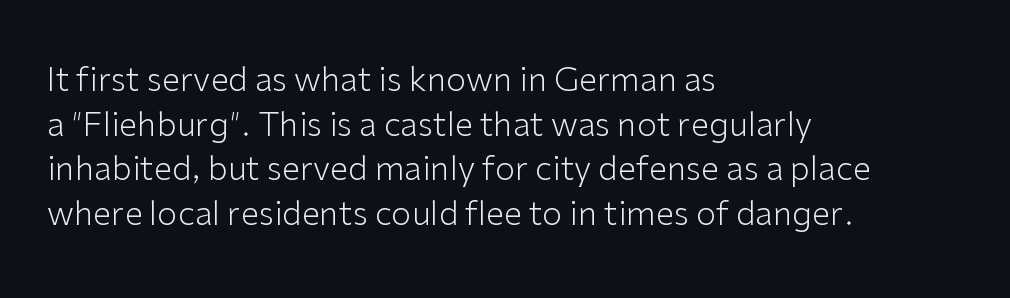
Style check: upright. A typesetter would call this leading conventional body-copy spacing. Is the type heavy? It reads as light-to-regular instead. Does the type have serifs? No, each stem ends abruptly. Compared with typical body copy, the letter spacing here is the same. The paragraph has a hard left edge and a soft right edge.
